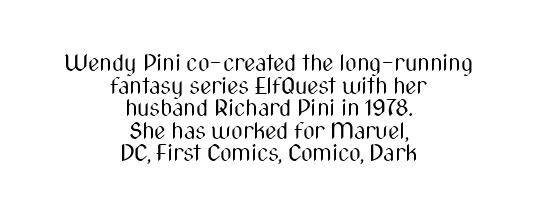
Q: Is the text bold? A: No.
Q: Is the text italic (slanted)? A: No, it is upright.
Q: Is the text underlined? A: No.
Q: How is the paragraph aligned? A: Centered.
Q: Is the spacing between letters normal or unusually wide? A: Normal.
Q: Is the spacing between lines tight, normal or loose? A: Tight.
